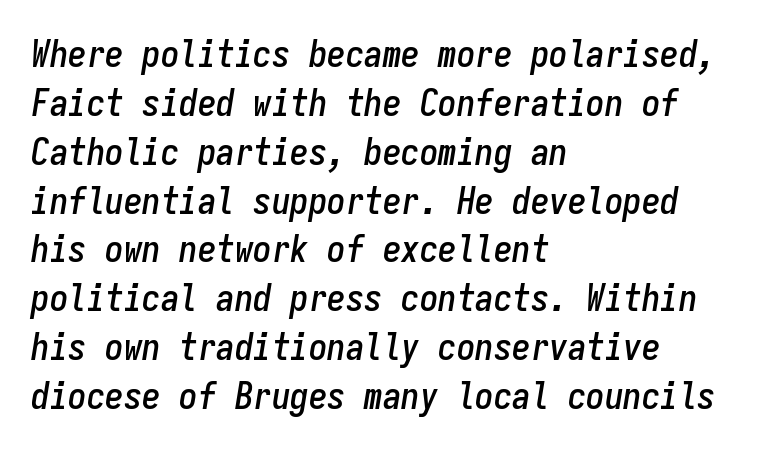
{"italic": "yes", "lean": "right", "slant_degrees": 9, "width": "condensed", "stroke_contrast": "low", "x_height": "medium", "monospaced": "yes", "underline": "no", "align": "left", "line_spacing": "normal", "line_spacing_ratio": 1.32, "letter_spacing": "normal", "letter_spacing_em": 0.0, "glyph_px": 37}
